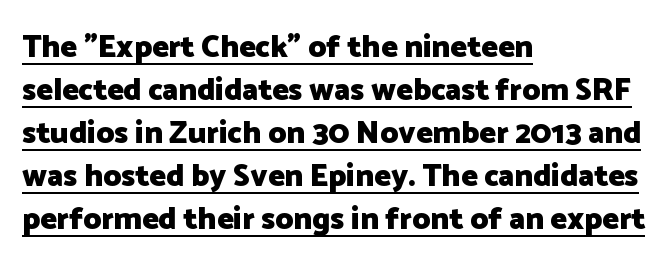
{"serif": "no", "italic": "no", "bold": "yes", "weight": "heavy", "width": "normal", "stroke_contrast": "low", "x_height": "medium", "monospaced": "no", "underline": "yes", "align": "left", "line_spacing": "normal", "line_spacing_ratio": 1.39, "letter_spacing": "normal", "letter_spacing_em": 0.0, "glyph_px": 31}
